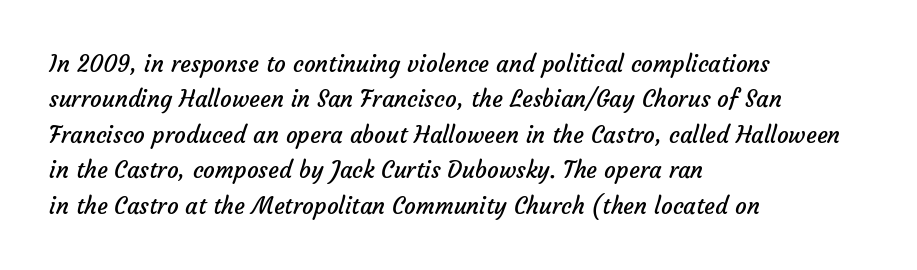
The image shows 23 px text type; set left-aligned, normal line spacing (1.54x), normal letter spacing, not underlined.
